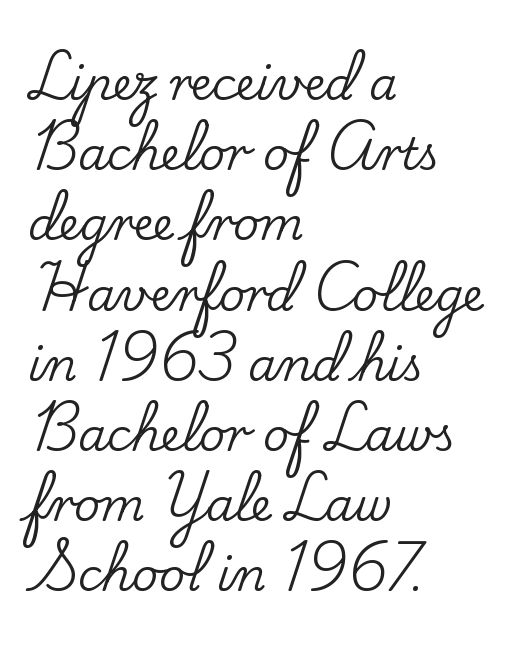
{"serif": "yes", "width": "normal", "stroke_contrast": "low", "x_height": "small", "monospaced": "no", "underline": "no", "align": "left", "line_spacing": "normal", "line_spacing_ratio": 1.56, "letter_spacing": "normal", "letter_spacing_em": 0.0, "glyph_px": 45}
